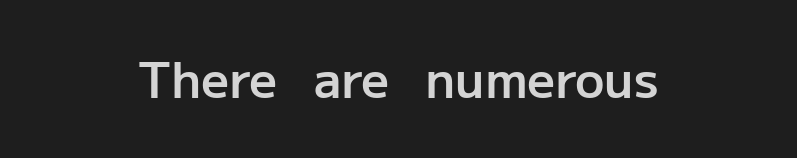
These lines are composed in type without serifs. Bare-footed words on every line. Each letter keeps its own natural width here, so spacing adapts to shape. Designer's note — italics off, roman on. Spacing between characters is what you'd get straight out of the box. Heft: intermediate — a semibold.
